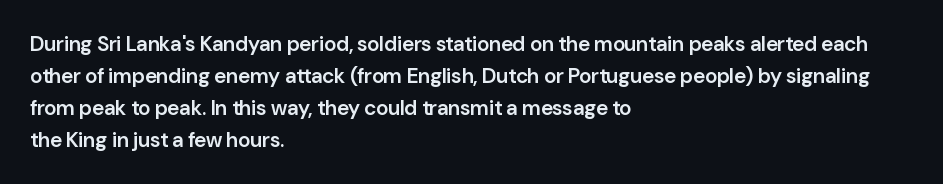
Q: Is the text bold? A: Semi-bold.
Q: Is the text italic (slanted)? A: No, it is upright.
Q: Is the text underlined? A: No.
Q: How is the paragraph aligned? A: Left-aligned.
Q: Is the spacing between letters normal or unusually wide? A: Normal.
Q: Is the spacing between lines tight, normal or loose? A: Normal.
